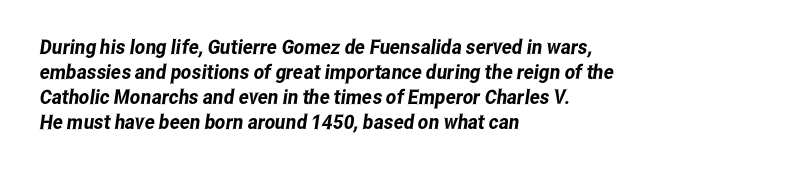
Words float on clear page, feet unadorned. Leftover space on each line is placed entirely after the last word. Short note: letters normally spaced. A normal amount of white space separates one row of letters from the next.
